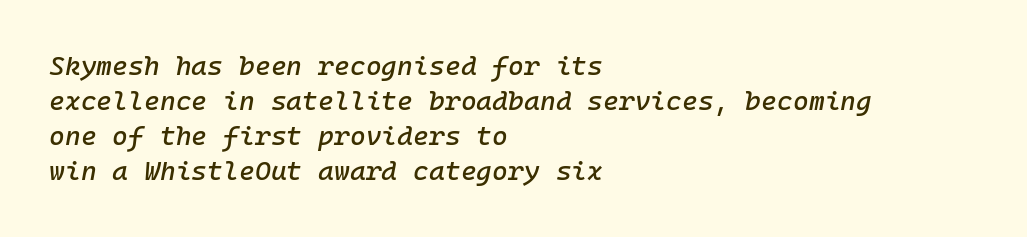
{"italic": "yes", "lean": "right", "slant_degrees": 10, "underline": "no", "align": "left", "line_spacing": "normal", "line_spacing_ratio": 1.3, "letter_spacing": "normal", "letter_spacing_em": 0.0, "glyph_px": 27}
